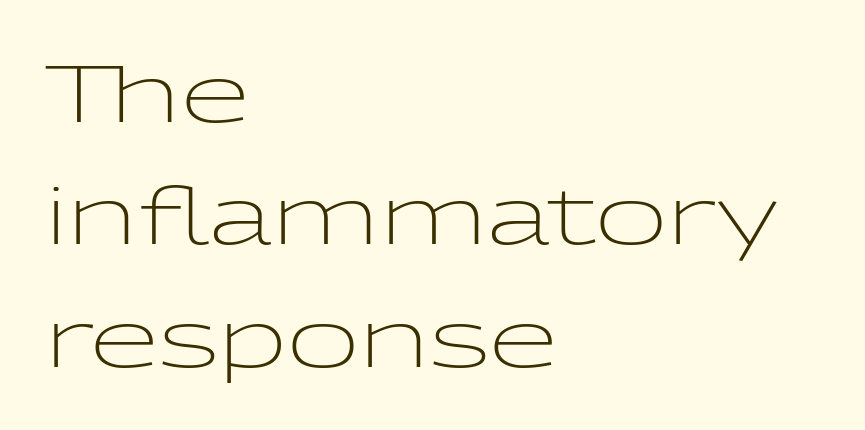
The letters advance in unequal steps, a hallmark of proportional type. Ascenders rise straight up at ninety degrees. No extra ink here — the face is not bold. Regular leading. I'd call this a sans setting — the letters go barefoot.
